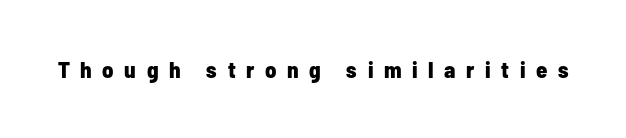
Q: Is the text bold? A: Yes.
Q: Is the text italic (slanted)? A: No, it is upright.
Q: Is the text underlined? A: No.
Q: Is the spacing between letters normal or unusually wide? A: Unusually wide.
